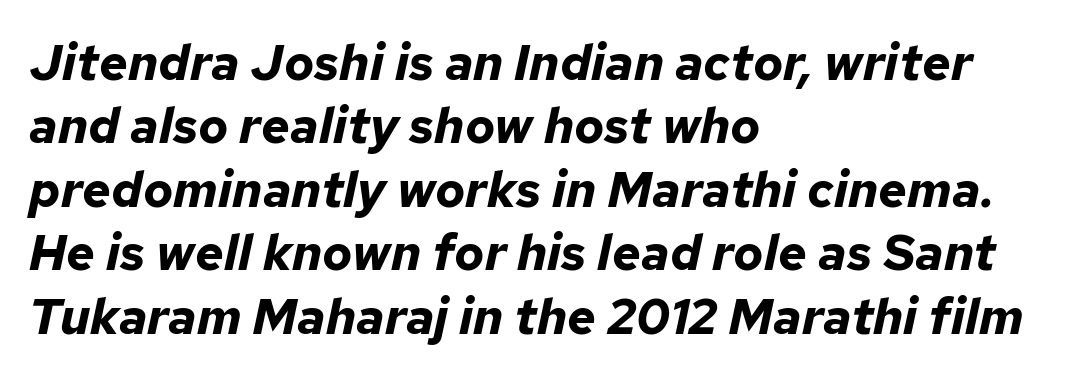
{"italic": "yes", "lean": "right", "slant_degrees": 12, "bold": "yes", "weight": "bold", "width": "normal", "stroke_contrast": "low", "x_height": "medium", "monospaced": "no", "underline": "no", "align": "left", "line_spacing": "normal", "line_spacing_ratio": 1.27, "letter_spacing": "normal", "letter_spacing_em": 0.0, "glyph_px": 50}
